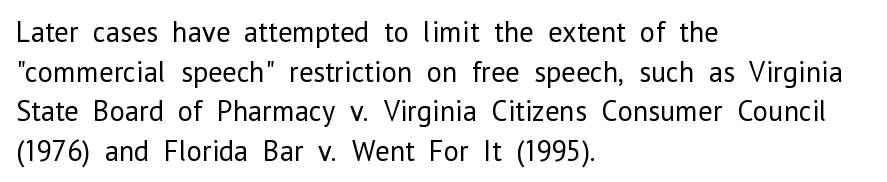
The image shows 29 px regular-weight sans-serif type, upright; set left-aligned, normal line spacing (1.37x), normal letter spacing, not underlined; low stroke contrast and a medium x-height.
